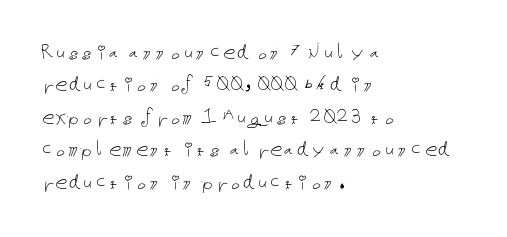
{"italic": "no", "bold": "no", "underline": "no", "align": "left", "line_spacing": "normal", "line_spacing_ratio": 1.35, "letter_spacing": "normal", "letter_spacing_em": 0.0, "glyph_px": 24}
